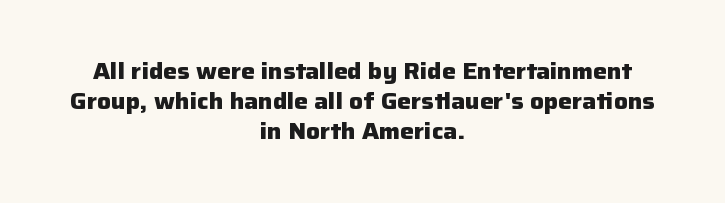
The typography opts for an upright posture over an oblique one. Caption: bold face, heavy strokes. Vertically, the passage feels balanced, rows spaced as you'd expect. The rag falls on both sides of this text block equally.
